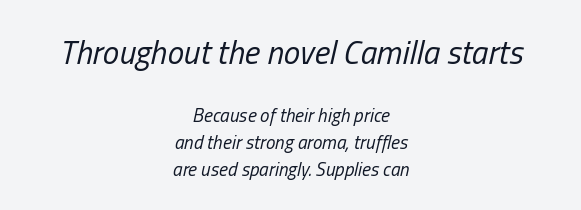
{"italic": "yes", "lean": "right", "slant_degrees": 13, "bold": "no", "weight": "regular", "width": "condensed", "stroke_contrast": "low", "x_height": "medium", "monospaced": "no", "underline": "no", "align": "center", "line_spacing": "normal", "line_spacing_ratio": 1.43, "letter_spacing": "normal", "letter_spacing_em": 0.0, "larger_block": "first", "size_ratio": 1.74, "glyph_px": 33}
